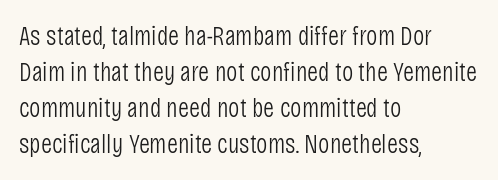
Q: Is the text bold? A: No.
Q: Is the text italic (slanted)? A: No, it is upright.
Q: Is the text underlined? A: No.
Q: How is the paragraph aligned? A: Left-aligned.
Q: Is the spacing between letters normal or unusually wide? A: Normal.
Q: Is the spacing between lines tight, normal or loose? A: Normal.
